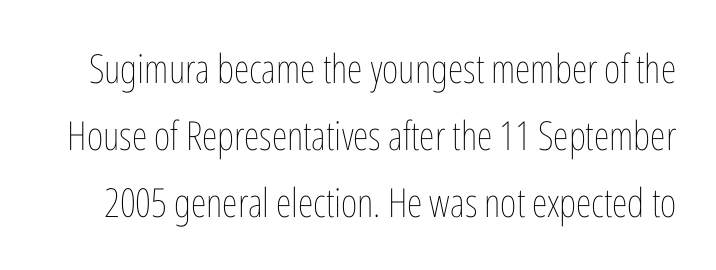
Q: Is the text bold? A: No.
Q: Is the text italic (slanted)? A: No, it is upright.
Q: Is the text underlined? A: No.
Q: Is the spacing between letters normal or unusually wide? A: Normal.
Q: Is the spacing between lines tight, normal or loose? A: Normal.
Q: Width (condensed, normal, or wide)? A: Condensed.
Q: Stroke contrast? A: Low.
Q: x-height? A: Medium.
Q: Monospaced? A: No.
